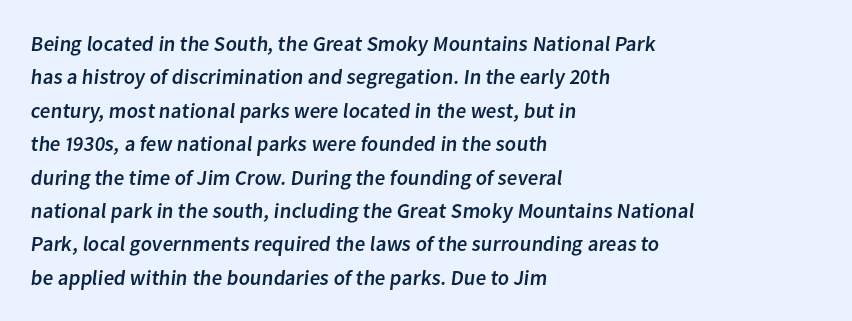
Q: Is the text underlined? A: No.
Q: How is the paragraph aligned? A: Left-aligned.
Q: Is the spacing between letters normal or unusually wide? A: Normal.
Q: Is the spacing between lines tight, normal or loose? A: Normal.
